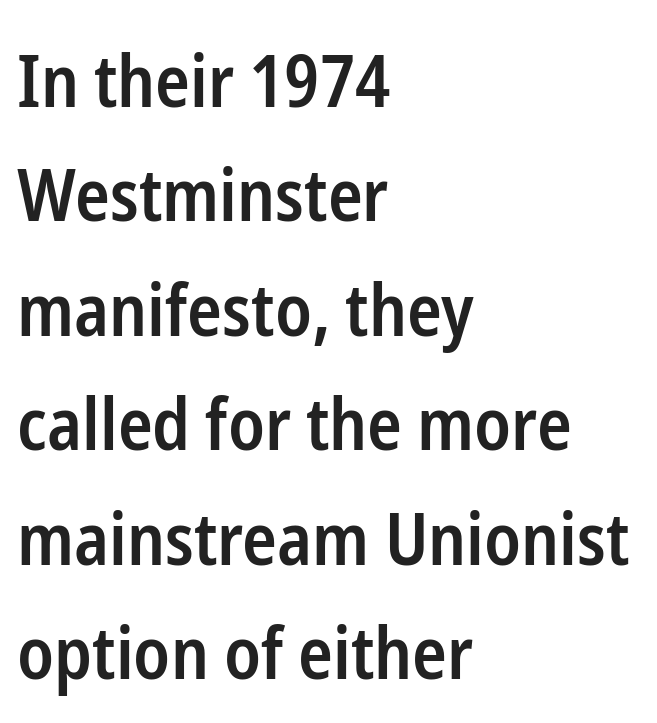
Q: Is the text bold? A: Semi-bold.
Q: Is the text italic (slanted)? A: No, it is upright.
Q: Is the typeface a serif or a sans-serif typeface? A: Sans-serif.
Q: Is the text underlined? A: No.
Q: How is the paragraph aligned? A: Left-aligned.
Q: Is the spacing between letters normal or unusually wide? A: Normal.
Q: Is the spacing between lines tight, normal or loose? A: Normal.
Q: Width (condensed, normal, or wide)? A: Condensed.
Q: Stroke contrast? A: Low.
Q: x-height? A: Medium.
Q: Monospaced? A: No.
